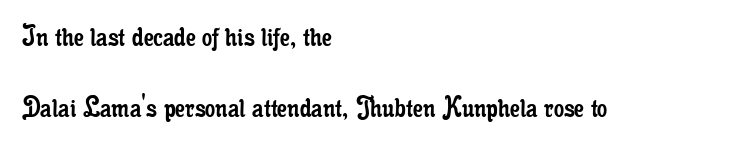
Notice the wide empty band between every row — that's loose leading. This sample uses a serif face. The strip under each line holds only bare page. Tracking value appears to be zero — textbook default spacing. The face looks like a standard text weight, possibly lighter.
